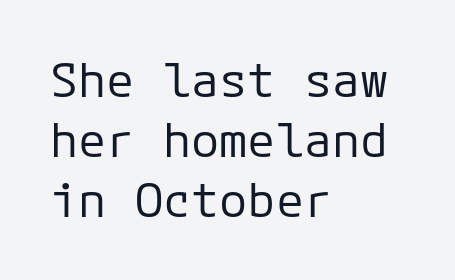
{"serif": "no", "italic": "no", "bold": "no", "weight": "regular", "width": "normal", "stroke_contrast": "low", "x_height": "medium", "underline": "no", "align": "left", "line_spacing": "normal", "line_spacing_ratio": 1.28, "letter_spacing": "normal", "letter_spacing_em": 0.0, "glyph_px": 47}
